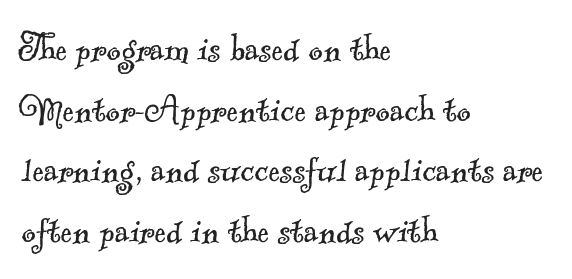
Bold? No — there's no thickening of the strokes. Varying glyph widths throughout — classic text-font behaviour. This sample is left-justified, so line endings fall wherever the words run out. How would I describe the line gaps? Plain and ordinary.
